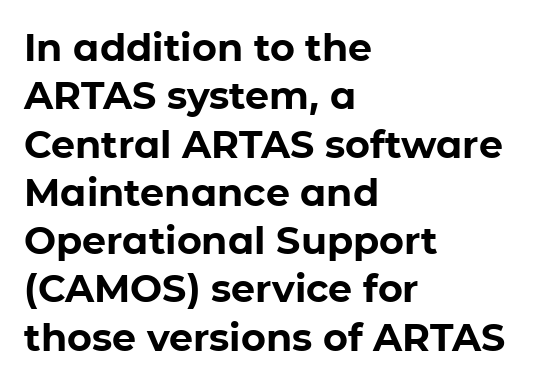
The image shows 38 px bold sans-serif type, upright; set left-aligned, normal line spacing (1.27x), normal letter spacing, not underlined; low stroke contrast and a medium x-height.
